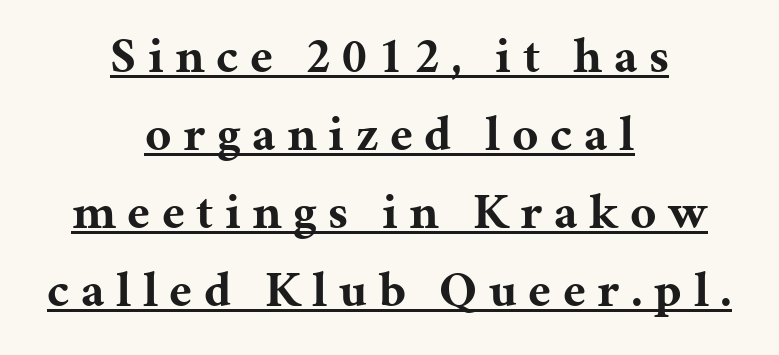
The image shows 50 px bold serif type, upright; set centered, normal line spacing (1.56x), unusually wide letter spacing (+0.23 em), underlined; medium stroke contrast and a medium x-height.
